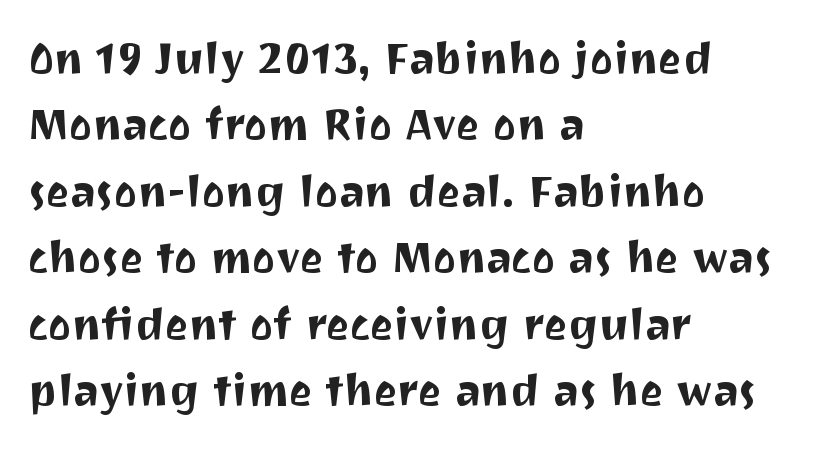
Q: Is the text italic (slanted)? A: No, it is upright.
Q: Is the typeface a serif or a sans-serif typeface? A: Sans-serif.
Q: Is the text underlined? A: No.
Q: How is the paragraph aligned? A: Left-aligned.
Q: Is the spacing between letters normal or unusually wide? A: Normal.
Q: Is the spacing between lines tight, normal or loose? A: Normal.
Q: Width (condensed, normal, or wide)? A: Normal.
Q: Stroke contrast? A: Medium.
Q: x-height? A: Medium.
Q: Monospaced? A: No.
